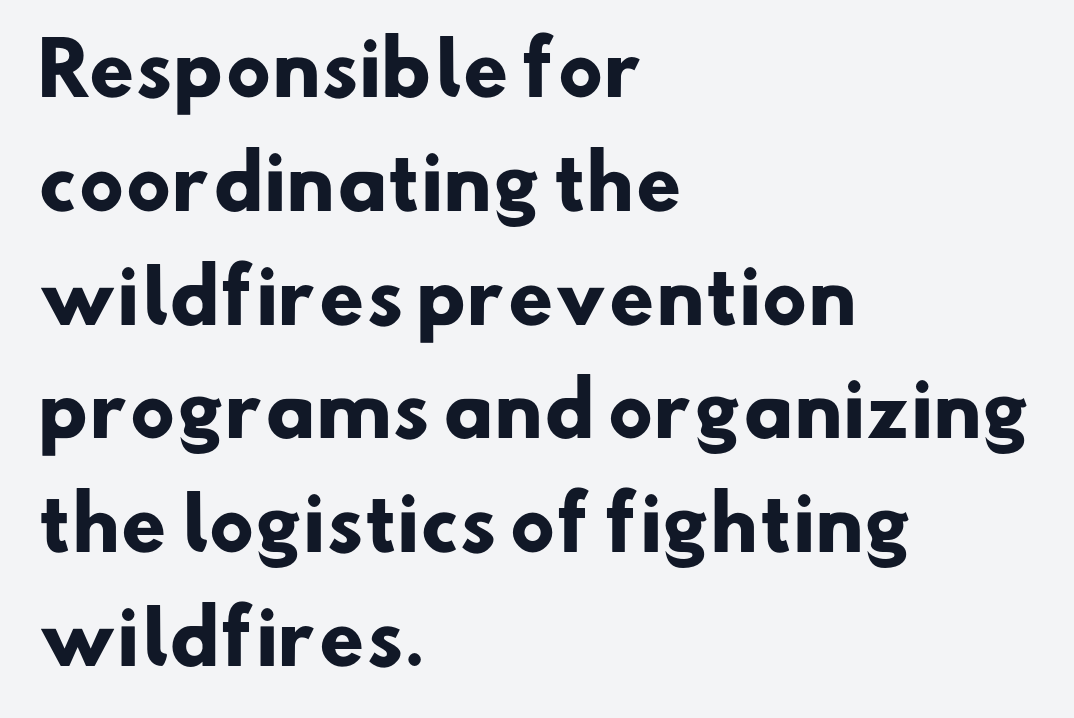
The compositor pushed each line to the left boundary. The type family on display is of the sans-serif kind. Proportional: the letters do not fall into vertical columns. What's the leading like? Ordinary, nothing unusual. The horizontal fit of the characters is conventional and even. Its strokes are broad and dark, the hallmark of bold type.
